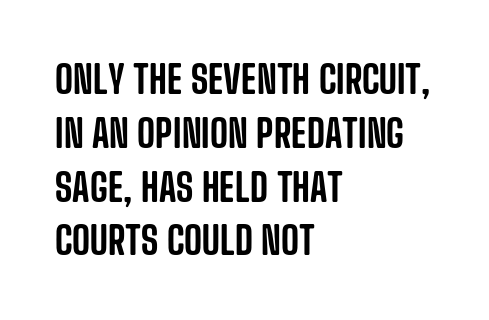
The face used here is a sans, in the tradition of grotesques and geometrics. You could call the tracking neutral — neither tight nor loose. Bare-footed words on every line. Ordinary non-slanted type is in use. Visually the block forms a straight wall on the left and a jagged coastline on the right. Character widths vary here, with narrow letters taking less room than wide ones.
